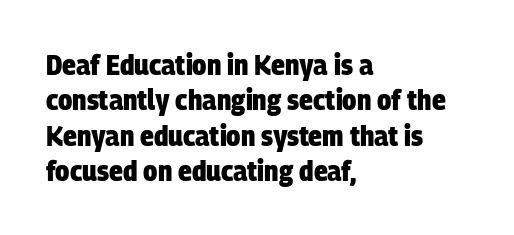
The type family on display is of the sans-serif kind. Each letter keeps its own natural width here, so spacing adapts to shape. Reading down the block, your eye returns to a fixed left position each line. Plain, unruled lines of type.
